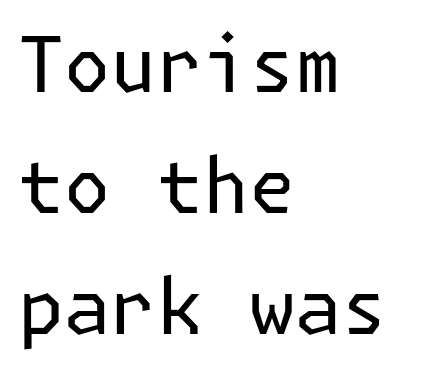
Standard letterfit; no display-style spreading of the glyphs. To sum up the face: it is a sans, with no serifs. This is not heavy type; no bold has been used. The lines are quadded left. The glyphs are unaccompanied by any horizontal stroke below them. Each new line begins a customary step beneath the previous one.
